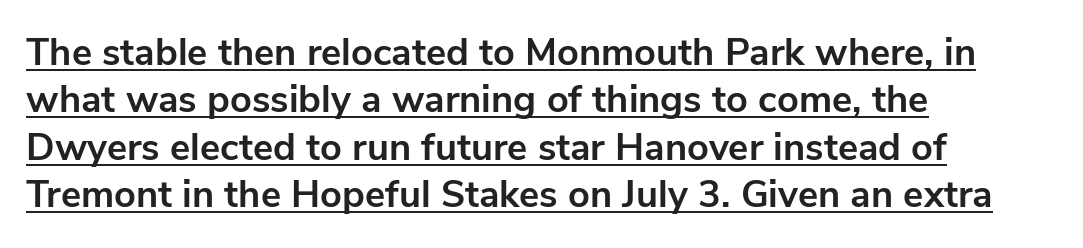
The image shows 38 px bold sans-serif type, upright; set left-aligned, normal line spacing (1.25x), normal letter spacing, underlined; low stroke contrast and a medium x-height.
